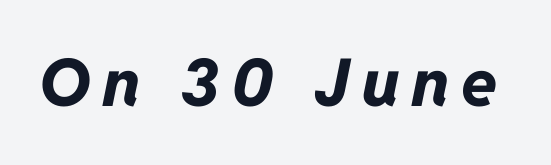
{"italic": "yes", "lean": "right", "slant_degrees": 11, "bold": "yes", "weight": "bold", "width": "normal", "stroke_contrast": "low", "x_height": "medium", "monospaced": "no", "underline": "no", "glyph_px": 66}
